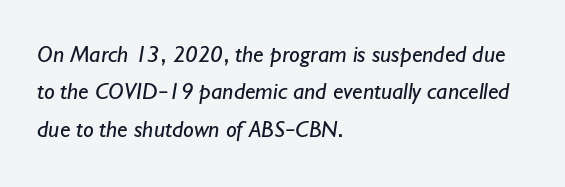
The image shows 24 px text type; set left-aligned, normal line spacing (1.56x), normal letter spacing, not underlined.
